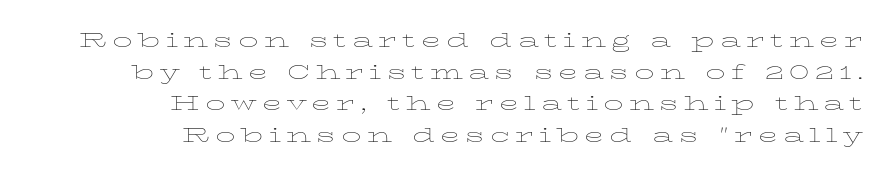
{"italic": "no", "bold": "no", "underline": "no", "align": "right", "line_spacing_ratio": 1.22, "letter_spacing": "wide", "letter_spacing_em": 0.2, "glyph_px": 26}
